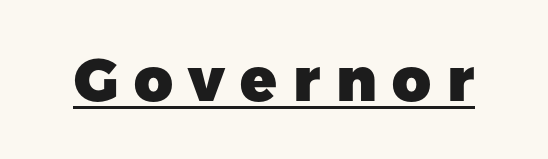
Q: Is the text bold? A: Yes.
Q: Is the text italic (slanted)? A: No, it is upright.
Q: Is the typeface a serif or a sans-serif typeface? A: Sans-serif.
Q: Is the text underlined? A: Yes.
Q: Is the spacing between letters normal or unusually wide? A: Unusually wide.
Q: Width (condensed, normal, or wide)? A: Normal.
Q: Stroke contrast? A: Low.
Q: x-height? A: Medium.
Q: Monospaced? A: No.
